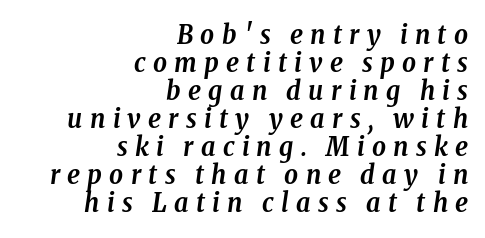
A student would call this right alignment; a typographer would say flush right, rag left. Rows of type sit shoulder to shoulder in the vertical direction. Glyph-to-glyph distance is far greater than everyday printed text. Characters are canted at an angle relative to the baseline's perpendicular.
